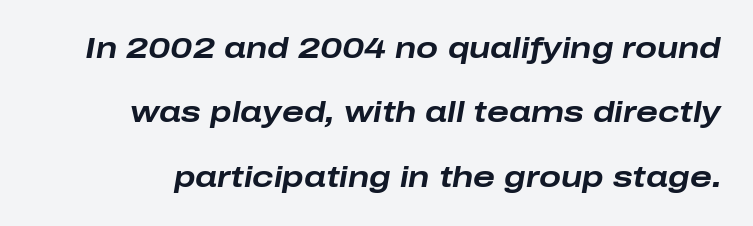
The image shows 29 px bold, wide type, italic (leaning right); set loose line spacing (2.22x), normal letter spacing, not underlined; low stroke contrast and a medium x-height.
